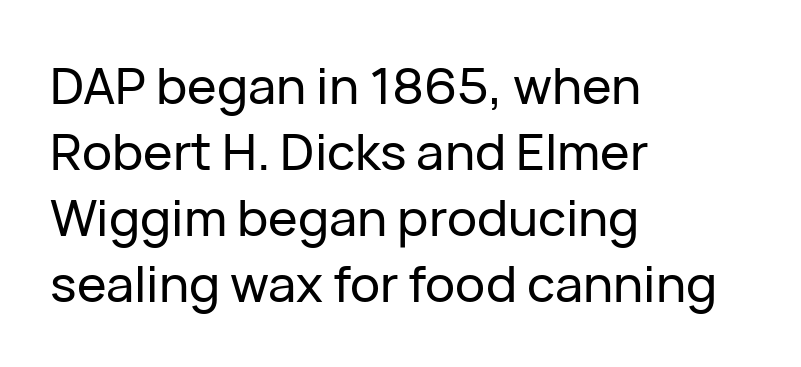
The image shows 50 px sans-serif type, upright; set left-aligned, normal line spacing (1.32x), normal letter spacing, not underlined; low stroke contrast and a medium x-height.
